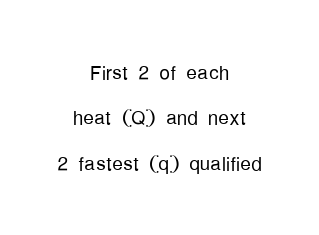
The strokes are not fattened; the text isn't bold. The type is set solid horizontally, with unmodified tracking. A bare baseline throughout the passage. The vertical gap from one line to the next is medium. Caption: multi-line text, centered on the measure. The type sits square on the baseline with zero lean.
